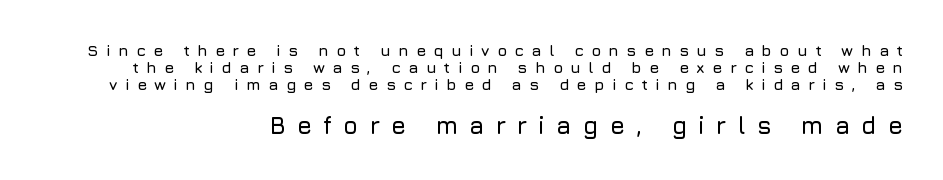
Q: Is the text italic (slanted)? A: No, it is upright.
Q: Is the text underlined? A: No.
Q: How is the paragraph aligned? A: Right-aligned.
Q: Is the spacing between letters normal or unusually wide? A: Unusually wide.
Q: Is the spacing between lines tight, normal or loose? A: Tight.
Q: Which block of text is set in a larger size, the first (top) or the second (bottom)? A: The second (bottom) one.
